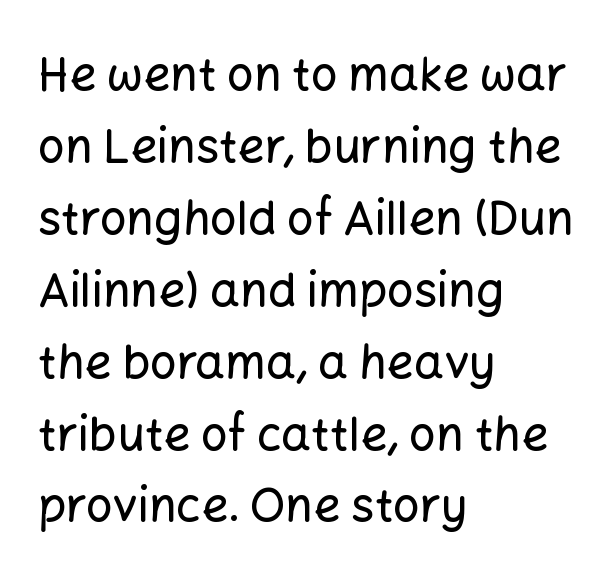
Q: Is the text italic (slanted)? A: No, it is upright.
Q: Is the typeface a serif or a sans-serif typeface? A: Sans-serif.
Q: Is the text underlined? A: No.
Q: How is the paragraph aligned? A: Left-aligned.
Q: Is the spacing between letters normal or unusually wide? A: Normal.
Q: Is the spacing between lines tight, normal or loose? A: Normal.
Q: Width (condensed, normal, or wide)? A: Normal.
Q: Stroke contrast? A: Low.
Q: x-height? A: Medium.
Q: Monospaced? A: No.
